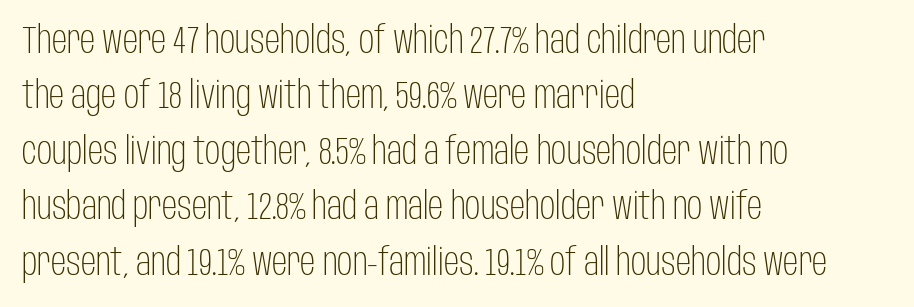
Type style note: lacks serifs. Letters rest on an invisible, unmarked baseline. This block has exactly the height ordinary leading produces. It's the straight-up-and-down kind of type. The rendering uses natural spacing where letterforms have individual widths. Teacher's note: observe the even left margin — that is flush-left alignment.
